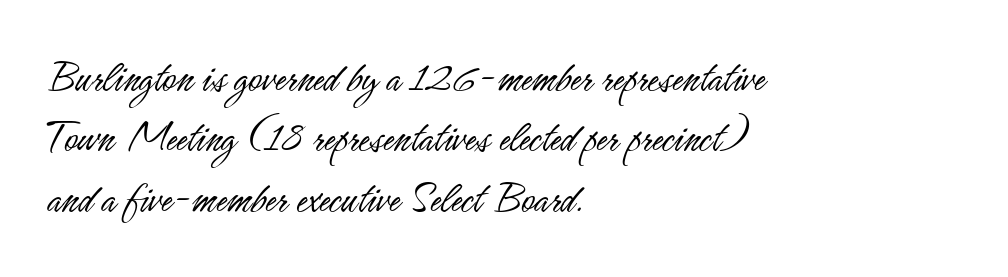
The image shows 46 px light, condensed sans-serif type; set left-aligned, normal line spacing (1.31x), normal letter spacing, not underlined; low stroke contrast and a small x-height.
